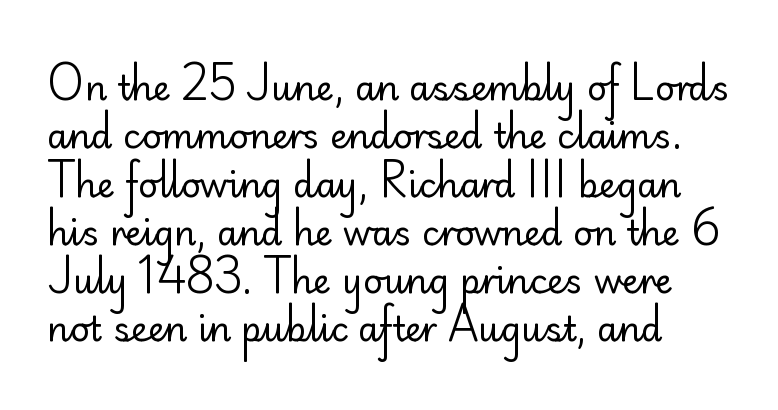
{"serif": "no", "italic": "no", "bold": "no", "weight": "regular", "width": "normal", "stroke_contrast": "low", "x_height": "small", "monospaced": "no", "underline": "no", "line_spacing": "normal", "line_spacing_ratio": 1.42, "letter_spacing": "normal", "letter_spacing_em": 0.0, "glyph_px": 34}
